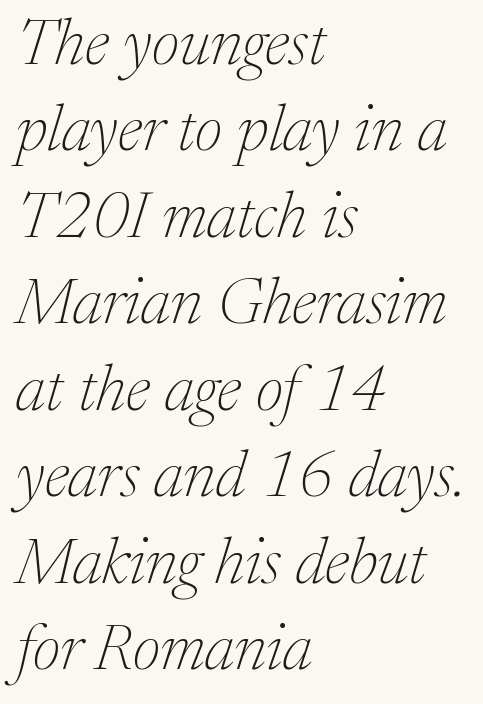
Unlike a clean sans, this face finishes its strokes with serifs. Each word holds together tightly as a unit, with standard inter-letter gaps. Is this a fixed-width face? No — the glyphs have proportional, varying widths. Each new line begins a customary step beneath the previous one.
